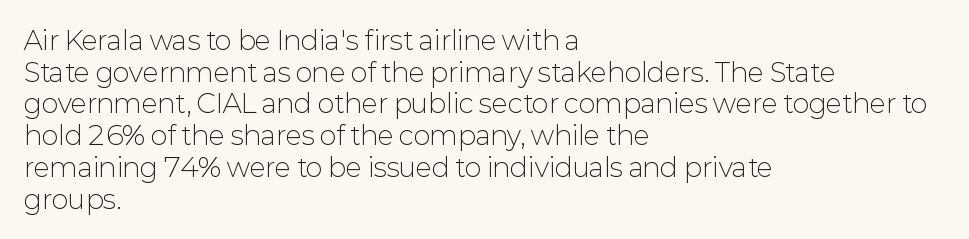
{"italic": "no", "bold": "no", "underline": "no", "align": "left", "line_spacing_ratio": 1.22, "letter_spacing": "normal", "letter_spacing_em": 0.0, "glyph_px": 26}
